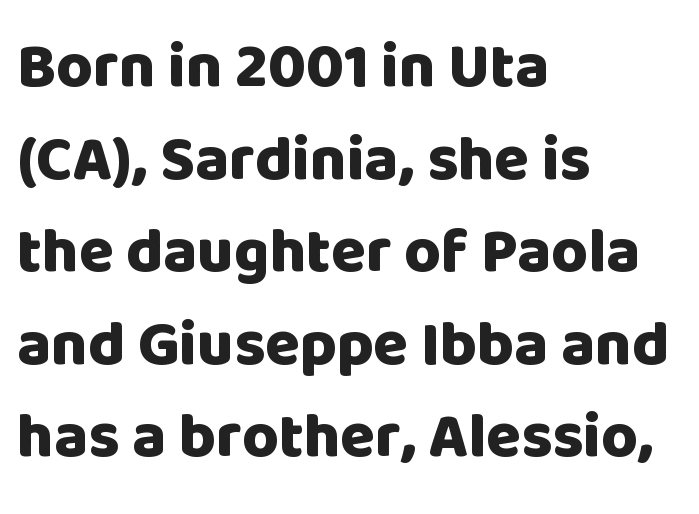
The lettering holds an erect, upright posture throughout. Horizontally, the lines are justified to the leading edge only. There is no visible air inserted between adjacent glyphs. Rows of type keep a routine distance in the vertical direction.
